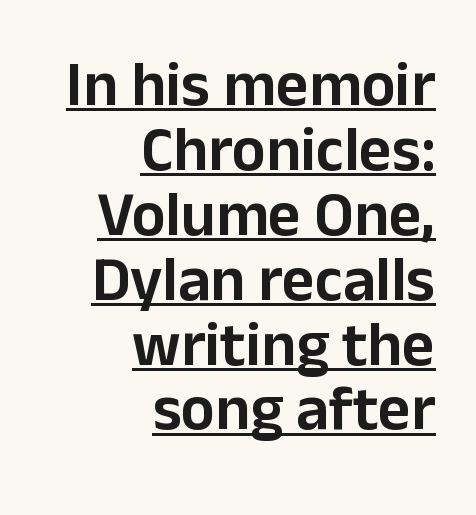
The image shows 63 px sans-serif type, upright; set right-aligned, tight line spacing (1.03x), normal letter spacing, underlined; low stroke contrast and a medium x-height.
